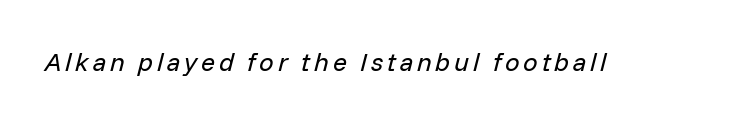
Q: Is the text bold? A: No.
Q: Is the text italic (slanted)? A: Yes, it leans right by about 14 degrees.
Q: Is the text underlined? A: No.
